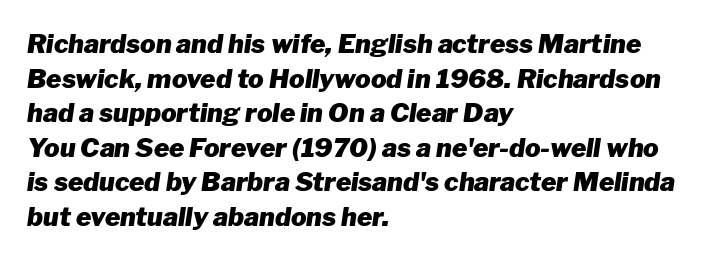
Q: Is the text bold? A: Yes.
Q: Is the text italic (slanted)? A: Yes, it leans right by about 8 degrees.
Q: Is the text underlined? A: No.
Q: How is the paragraph aligned? A: Left-aligned.
Q: Is the spacing between letters normal or unusually wide? A: Normal.
Q: Is the spacing between lines tight, normal or loose? A: Normal.
